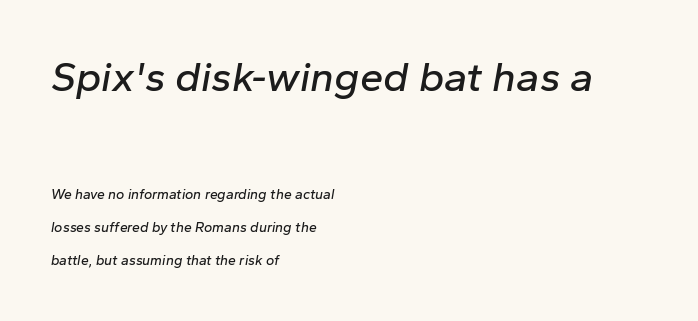
Q: Is the text italic (slanted)? A: Yes, it leans right by about 10 degrees.
Q: Is the text underlined? A: No.
Q: How is the paragraph aligned? A: Left-aligned.
Q: Is the spacing between letters normal or unusually wide? A: Normal.
Q: Is the spacing between lines tight, normal or loose? A: Loose.
Q: Which block of text is set in a larger size, the first (top) or the second (bottom)? A: The first (top) one.
Q: Width (condensed, normal, or wide)? A: Normal.
Q: Stroke contrast? A: Low.
Q: x-height? A: Medium.
Q: Monospaced? A: No.
